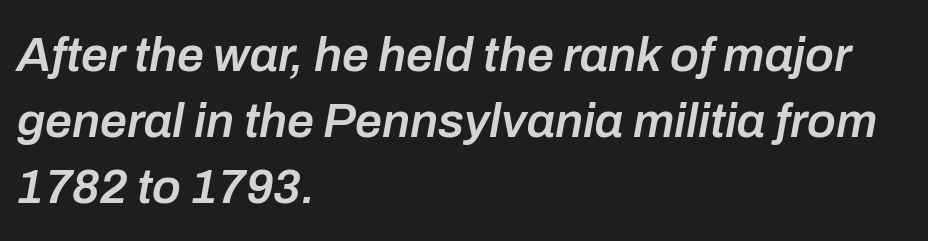
Q: Is the text bold? A: Semi-bold.
Q: Is the text italic (slanted)? A: Yes, it leans right by about 10 degrees.
Q: Is the text underlined? A: No.
Q: How is the paragraph aligned? A: Left-aligned.
Q: Is the spacing between letters normal or unusually wide? A: Normal.
Q: Is the spacing between lines tight, normal or loose? A: Normal.
Q: Width (condensed, normal, or wide)? A: Normal.
Q: Stroke contrast? A: Low.
Q: x-height? A: Medium.
Q: Monospaced? A: No.
